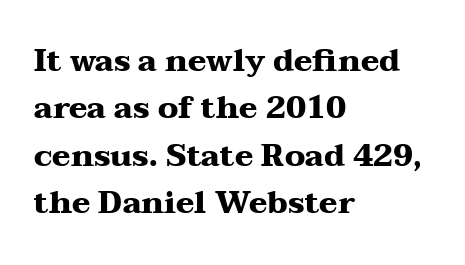
The image shows 31 px heavy, wide serif type, upright; set left-aligned, normal line spacing (1.53x), normal letter spacing, not underlined; medium stroke contrast and a medium x-height.
